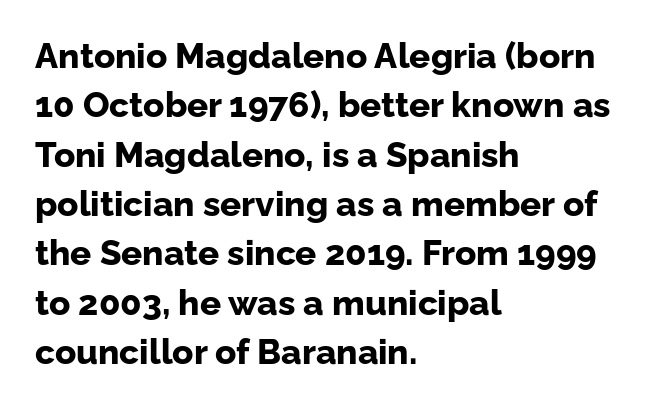
Q: Is the text bold? A: Yes.
Q: Is the text italic (slanted)? A: No, it is upright.
Q: Is the typeface a serif or a sans-serif typeface? A: Sans-serif.
Q: Is the text underlined? A: No.
Q: How is the paragraph aligned? A: Left-aligned.
Q: Is the spacing between letters normal or unusually wide? A: Normal.
Q: Is the spacing between lines tight, normal or loose? A: Normal.
Q: Width (condensed, normal, or wide)? A: Normal.
Q: Stroke contrast? A: Low.
Q: x-height? A: Medium.
Q: Monospaced? A: No.
